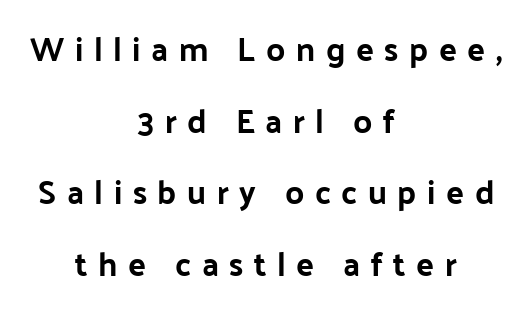
Students, observe: this is what heavily led, spacious text looks like. Stroke terminals: plain, sans-serif. The type is letterspaced generously, with wide tracking. Every row of glyphs is offset so its center matches the block's center. The space directly below the letters is spotless.
